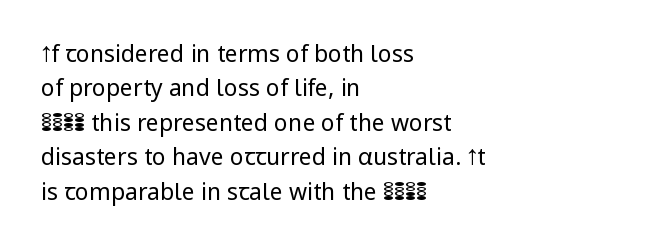
The image shows 23 px text type, upright; set left-aligned, normal line spacing (1.5x), normal letter spacing, not underlined.
